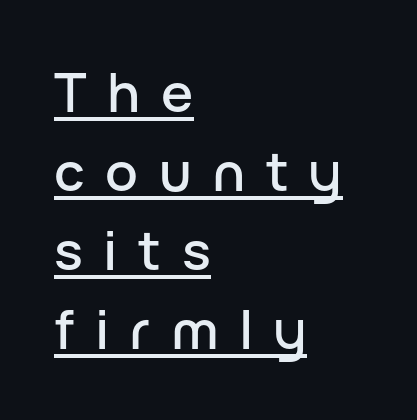
Q: Is the text italic (slanted)? A: No, it is upright.
Q: Is the typeface a serif or a sans-serif typeface? A: Sans-serif.
Q: Is the text underlined? A: Yes.
Q: How is the paragraph aligned? A: Left-aligned.
Q: Is the spacing between letters normal or unusually wide? A: Unusually wide.
Q: Is the spacing between lines tight, normal or loose? A: Normal.
Q: Width (condensed, normal, or wide)? A: Normal.
Q: Stroke contrast? A: Low.
Q: x-height? A: Medium.
Q: Monospaced? A: No.
